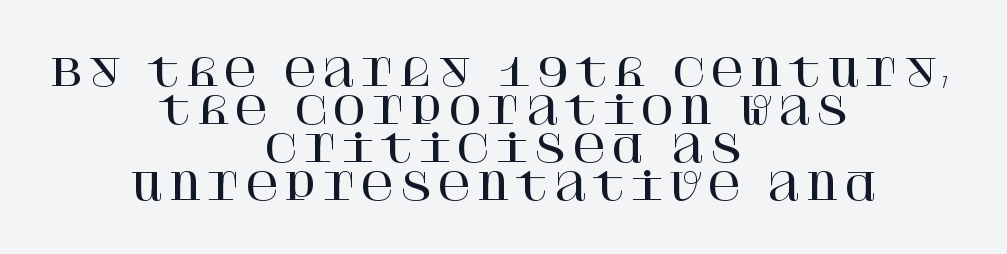
{"serif": "yes", "italic": "no", "width": "normal", "stroke_contrast": "high", "x_height": "large", "underline": "no", "align": "center", "line_spacing": "tight", "line_spacing_ratio": 1.03, "glyph_px": 37}
